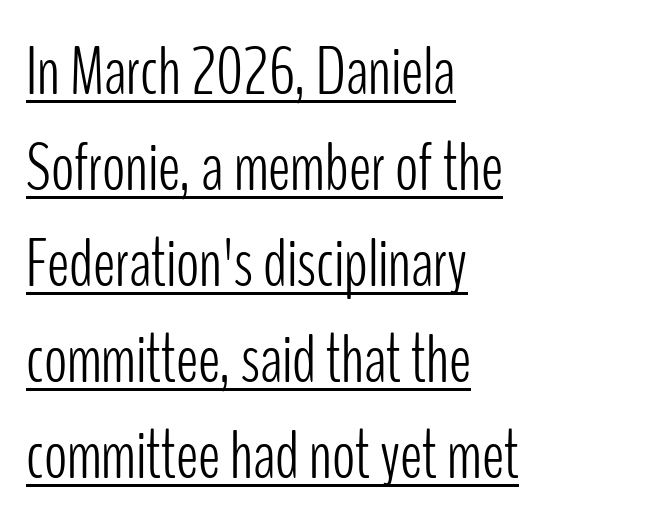
Q: Is the text bold? A: No.
Q: Is the text italic (slanted)? A: No, it is upright.
Q: Is the typeface a serif or a sans-serif typeface? A: Sans-serif.
Q: Is the text underlined? A: Yes.
Q: How is the paragraph aligned? A: Left-aligned.
Q: Is the spacing between letters normal or unusually wide? A: Normal.
Q: Is the spacing between lines tight, normal or loose? A: Normal.
Q: Width (condensed, normal, or wide)? A: Condensed.
Q: Stroke contrast? A: Low.
Q: x-height? A: Medium.
Q: Monospaced? A: No.
